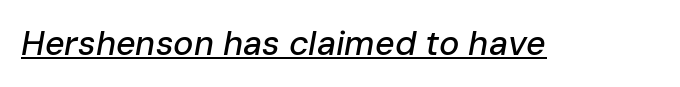
Caption: standard tracking, unaltered. Descenders here cross a horizontal rule under the line. Spacing verdict: proportional, widths tailored to each character. The font's italic variant was chosen for this text.
